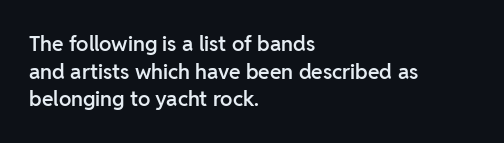
{"italic": "no", "bold": "semi", "underline": "no", "align": "left", "line_spacing": "normal", "line_spacing_ratio": 1.31, "letter_spacing": "normal", "letter_spacing_em": 0.0, "glyph_px": 21}
